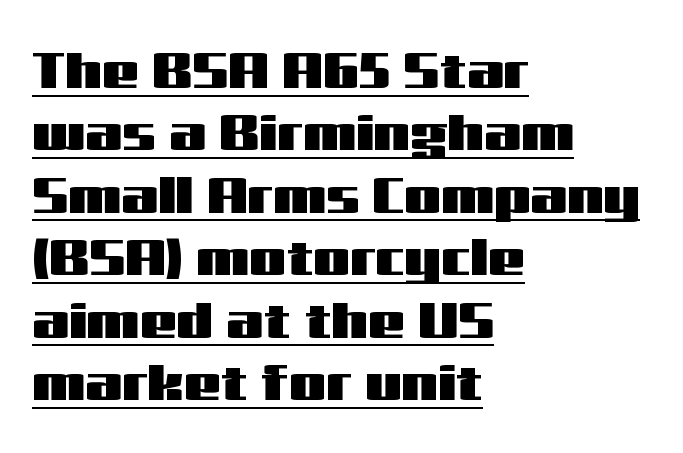
The image shows 52 px wide sans-serif type, upright; set left-aligned, line spacing 1.2x, normal letter spacing, underlined; medium stroke contrast and a medium x-height.
